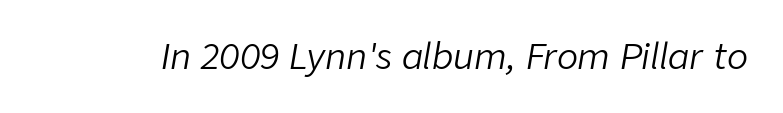
The image shows 35 px light type, italic (leaning right); set normal letter spacing, not underlined; low stroke contrast and a medium x-height.
